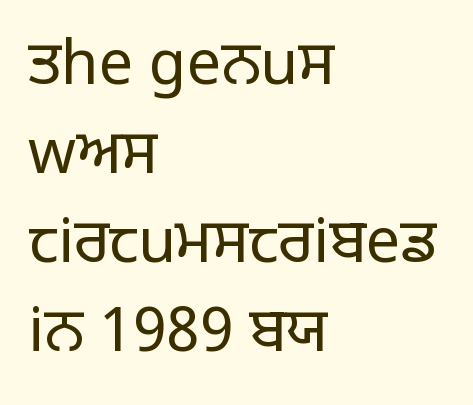
Q: Is the text bold? A: No.
Q: Is the text italic (slanted)? A: No, it is upright.
Q: Is the typeface a serif or a sans-serif typeface? A: Sans-serif.
Q: Is the text underlined? A: No.
Q: How is the paragraph aligned? A: Left-aligned.
Q: Is the spacing between letters normal or unusually wide? A: Normal.
Q: Is the spacing between lines tight, normal or loose? A: Normal.
Q: Width (condensed, normal, or wide)? A: Normal.
Q: Stroke contrast? A: Low.
Q: x-height? A: Large.
Q: Monospaced? A: No.
